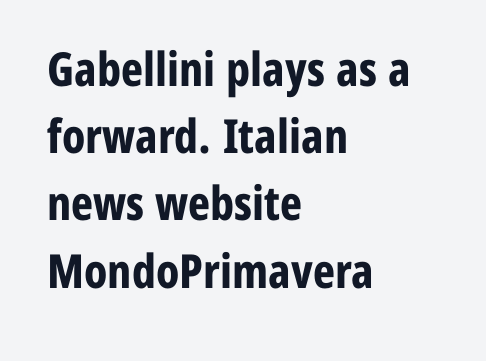
{"serif": "no", "italic": "no", "bold": "yes", "weight": "bold", "width": "condensed", "stroke_contrast": "low", "x_height": "medium", "monospaced": "no", "underline": "no", "align": "left", "line_spacing": "normal", "line_spacing_ratio": 1.43, "letter_spacing": "normal", "letter_spacing_em": 0.0, "glyph_px": 47}
